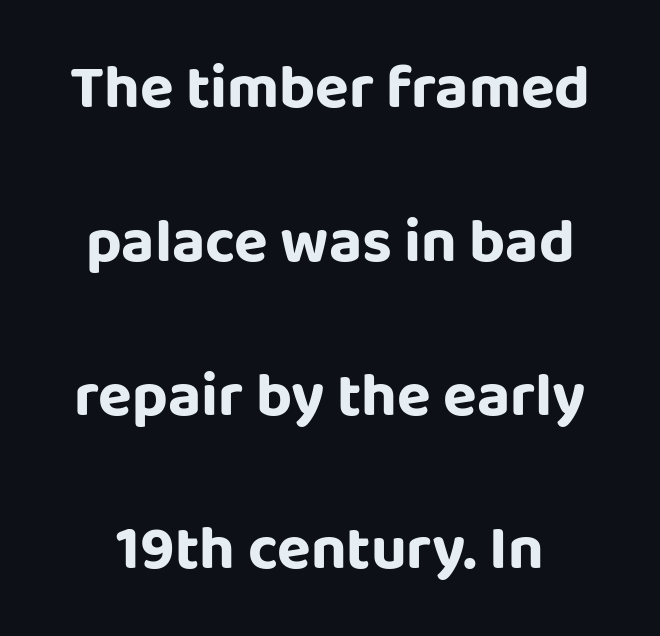
{"serif": "no", "italic": "no", "width": "normal", "stroke_contrast": "low", "x_height": "large", "monospaced": "no", "underline": "no", "line_spacing": "loose", "line_spacing_ratio": 2.48, "letter_spacing": "normal", "letter_spacing_em": 0.0, "glyph_px": 62}
